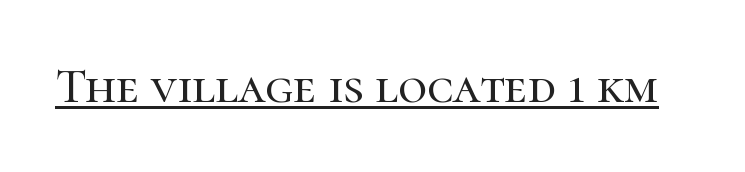
{"serif": "yes", "italic": "no", "width": "normal", "stroke_contrast": "high", "x_height": "medium", "monospaced": "no", "underline": "yes", "letter_spacing": "normal", "letter_spacing_em": 0.0, "glyph_px": 50}
